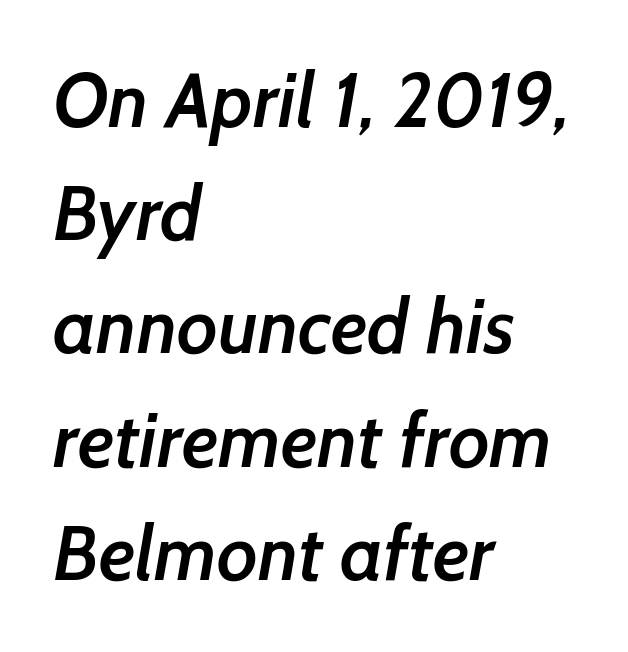
{"serif": "no", "bold": "semi", "weight": "semibold", "width": "normal", "stroke_contrast": "low", "x_height": "medium", "monospaced": "no", "underline": "no", "align": "left", "line_spacing": "normal", "line_spacing_ratio": 1.49, "letter_spacing": "normal", "letter_spacing_em": 0.0, "glyph_px": 76}
